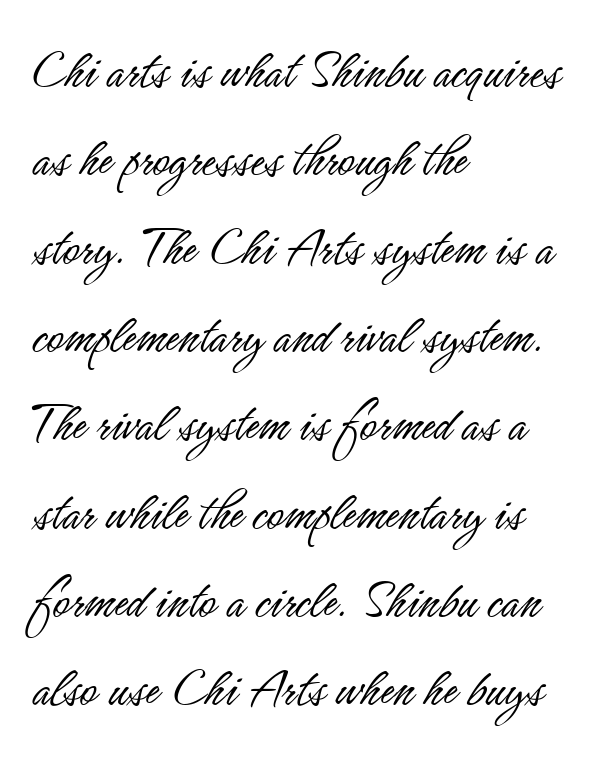
{"serif": "no", "bold": "no", "weight": "light", "width": "condensed", "stroke_contrast": "low", "x_height": "small", "monospaced": "no", "underline": "no", "align": "left", "line_spacing": "normal", "line_spacing_ratio": 1.55, "letter_spacing": "normal", "letter_spacing_em": 0.0, "glyph_px": 57}
